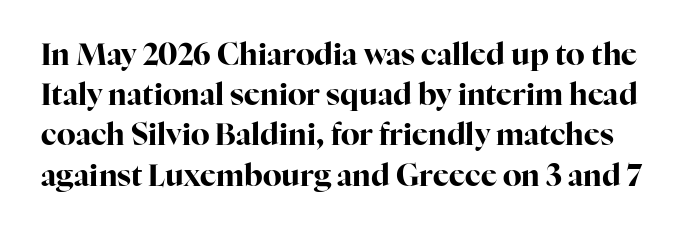
The image shows 30 px bold serif type, upright; set normal line spacing (1.34x), normal letter spacing, not underlined; high stroke contrast and a medium x-height.
